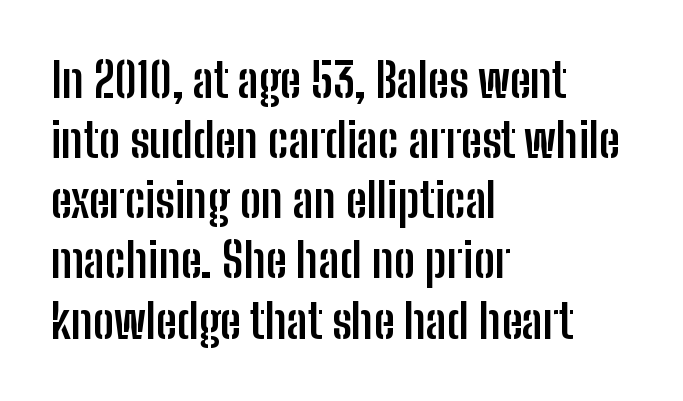
Letterform terminals end flat and unadorned throughout the passage. What's the leading like? Ordinary, nothing unusual. If you drew a ruler down the left edge, every line would touch it. The letters sit at their default tracking, neither squeezed nor spread. The specimen reads as upright at a glance.
